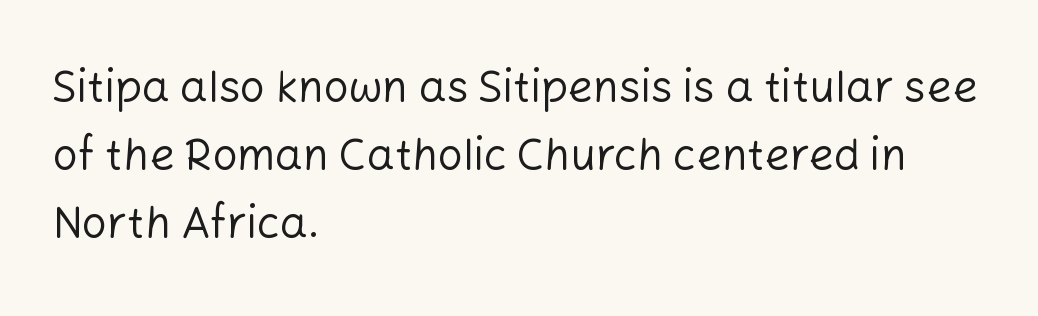
The image shows 44 px regular-weight sans-serif type, upright; set left-aligned, normal line spacing (1.54x), normal letter spacing, not underlined; low stroke contrast and a medium x-height.
